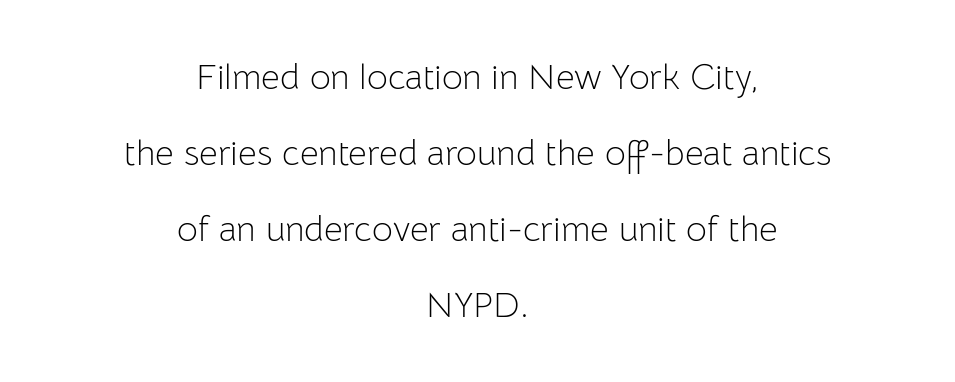
Q: Is the text bold? A: No.
Q: Is the text italic (slanted)? A: No, it is upright.
Q: Is the typeface a serif or a sans-serif typeface? A: Sans-serif.
Q: Is the text underlined? A: No.
Q: How is the paragraph aligned? A: Centered.
Q: Is the spacing between letters normal or unusually wide? A: Normal.
Q: Is the spacing between lines tight, normal or loose? A: Loose.
Q: Width (condensed, normal, or wide)? A: Normal.
Q: Stroke contrast? A: Low.
Q: x-height? A: Medium.
Q: Monospaced? A: No.
